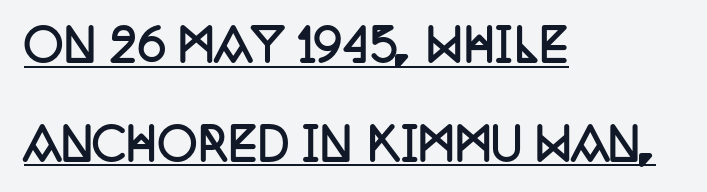
The image shows 44 px semibold, condensed serif type, upright; set left-aligned, loose line spacing (2.24x), normal letter spacing, underlined; low stroke contrast and a large x-height.
